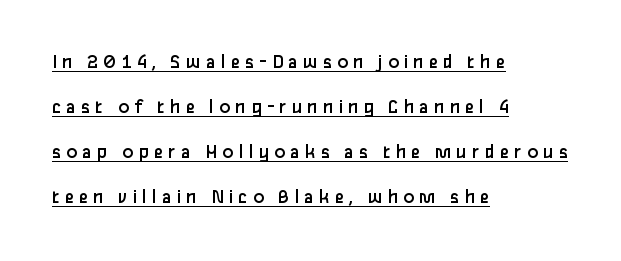
Q: Is the text bold? A: No.
Q: Is the text italic (slanted)? A: No, it is upright.
Q: Is the text underlined? A: Yes.
Q: How is the paragraph aligned? A: Left-aligned.
Q: Is the spacing between letters normal or unusually wide? A: Unusually wide.
Q: Is the spacing between lines tight, normal or loose? A: Loose.
